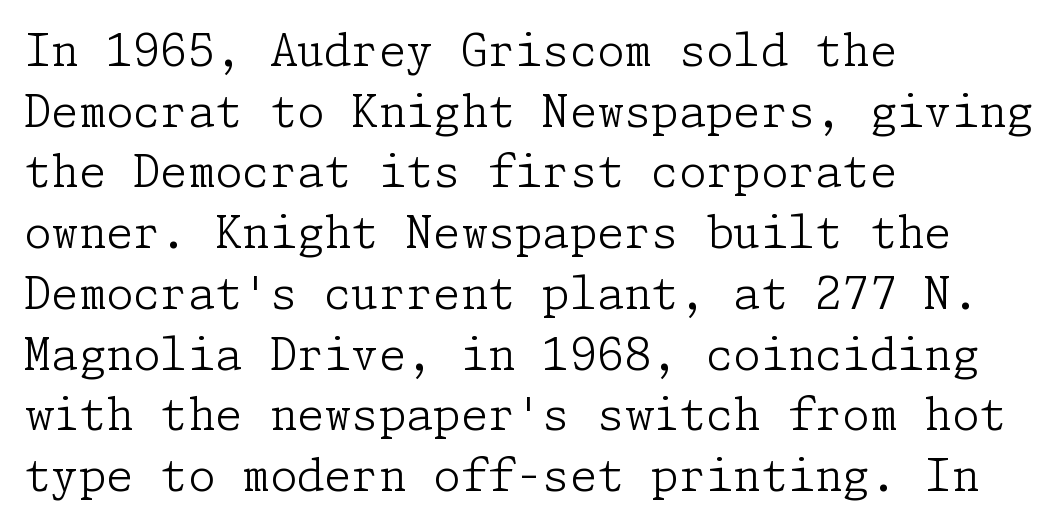
Q: Is the text bold? A: No.
Q: Is the text italic (slanted)? A: No, it is upright.
Q: Is the typeface a serif or a sans-serif typeface? A: Serif.
Q: Is the text underlined? A: No.
Q: How is the paragraph aligned? A: Left-aligned.
Q: Is the spacing between letters normal or unusually wide? A: Normal.
Q: Is the spacing between lines tight, normal or loose? A: Normal.
Q: Width (condensed, normal, or wide)? A: Normal.
Q: Stroke contrast? A: Low.
Q: x-height? A: Medium.
